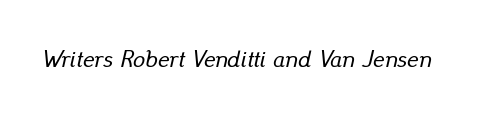
Q: Is the text italic (slanted)? A: Yes, it leans right by about 13 degrees.
Q: Is the text underlined? A: No.
Q: Is the spacing between letters normal or unusually wide? A: Normal.
